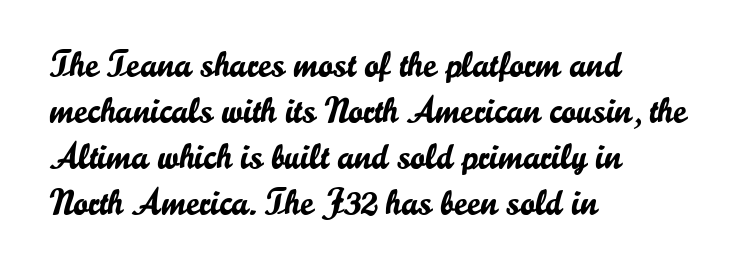
The image shows 36 px sans-serif type; set left-aligned, normal line spacing (1.28x), normal letter spacing, not underlined; low stroke contrast and a small x-height.
